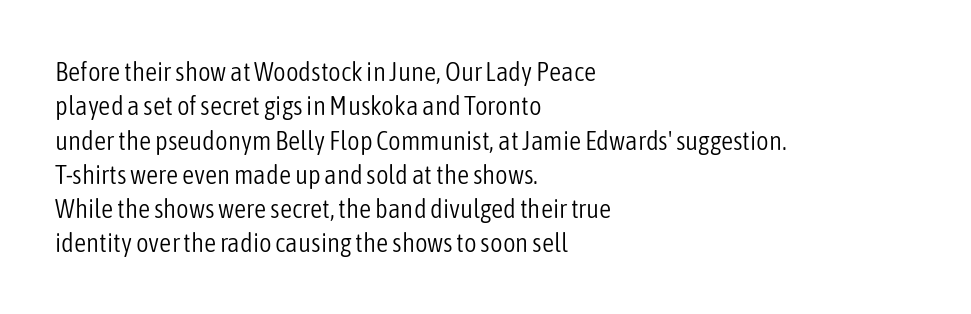
The image shows 27 px text type, upright; set left-aligned, normal line spacing (1.27x), normal letter spacing, not underlined.
